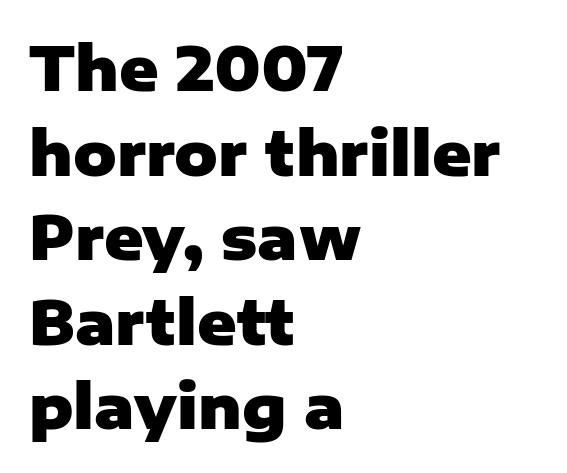
{"serif": "no", "italic": "no", "bold": "yes", "weight": "heavy", "width": "normal", "stroke_contrast": "low", "x_height": "medium", "monospaced": "no", "underline": "no", "align": "left", "line_spacing": "normal", "line_spacing_ratio": 1.41, "letter_spacing": "normal", "letter_spacing_em": 0.0, "glyph_px": 60}
